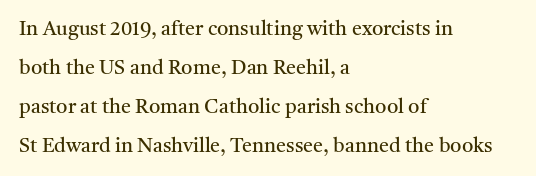
The image shows 20 px text type, upright; set left-aligned, loose line spacing (1.95x), normal letter spacing, not underlined.
